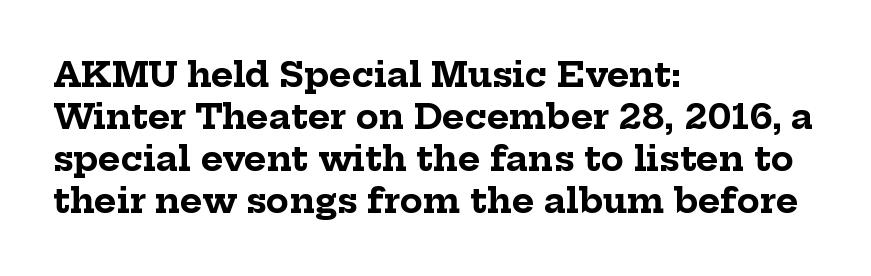
The image shows 34 px bold serif type, upright; set left-aligned, line spacing 1.24x, normal letter spacing, not underlined; low stroke contrast and a medium x-height.
